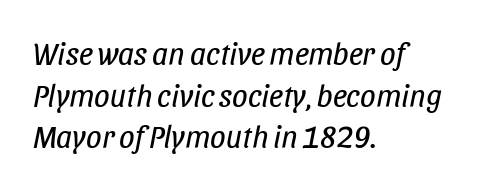
{"italic": "yes", "lean": "right", "slant_degrees": 11, "bold": "no", "weight": "regular", "width": "condensed", "stroke_contrast": "low", "x_height": "large", "monospaced": "no", "underline": "no", "align": "left", "line_spacing": "normal", "line_spacing_ratio": 1.34, "letter_spacing": "normal", "letter_spacing_em": 0.0, "glyph_px": 31}
